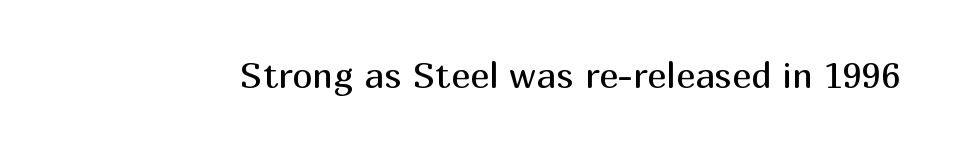
Q: Is the text bold? A: No.
Q: Is the text italic (slanted)? A: No, it is upright.
Q: Is the typeface a serif or a sans-serif typeface? A: Sans-serif.
Q: Is the text underlined? A: No.
Q: Is the spacing between letters normal or unusually wide? A: Normal.
Q: Width (condensed, normal, or wide)? A: Normal.
Q: Stroke contrast? A: Medium.
Q: x-height? A: Medium.
Q: Monospaced? A: No.
